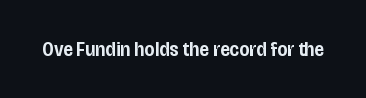
Typesetter's note: demi weight, one step under bold. The specimen omits any rule beneath the text block's lines. Is there any slant? The stems are plumb. Does extra space separate the letters? No, they use regular spacing.
